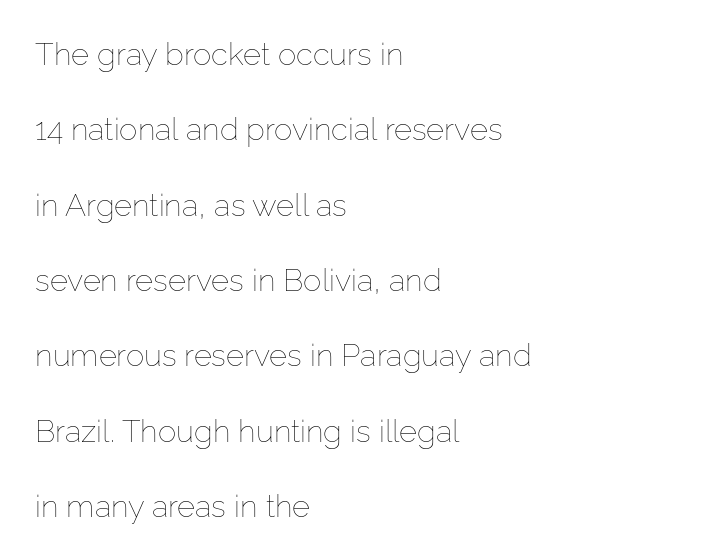
{"italic": "no", "bold": "no", "weight": "thin", "width": "normal", "stroke_contrast": "low", "x_height": "medium", "monospaced": "no", "underline": "no", "align": "left", "line_spacing": "loose", "line_spacing_ratio": 2.43, "letter_spacing": "normal", "letter_spacing_em": 0.0, "glyph_px": 31}
